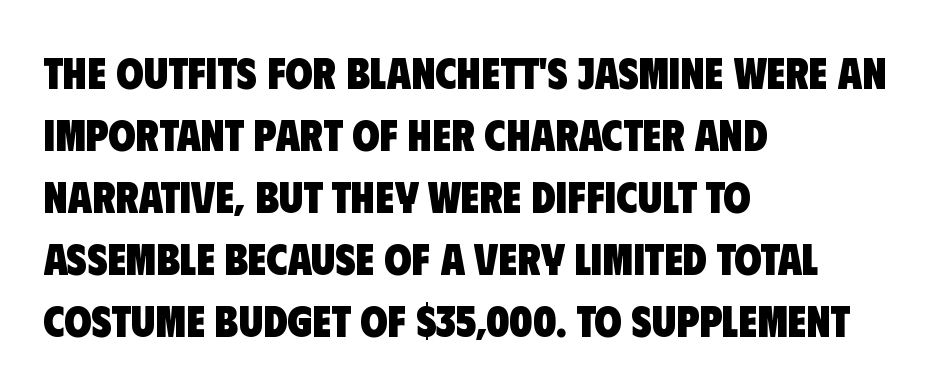
Typographically, this falls in the sans-serif category. Do the characters align in a grid? No, the font is proportional. This rendering leaves character spacing at its baseline value. Pretty heavy lettering here — definitely bold. Decoration check: the copy has no underline. A typesetter would call this leading conventional body-copy spacing.
